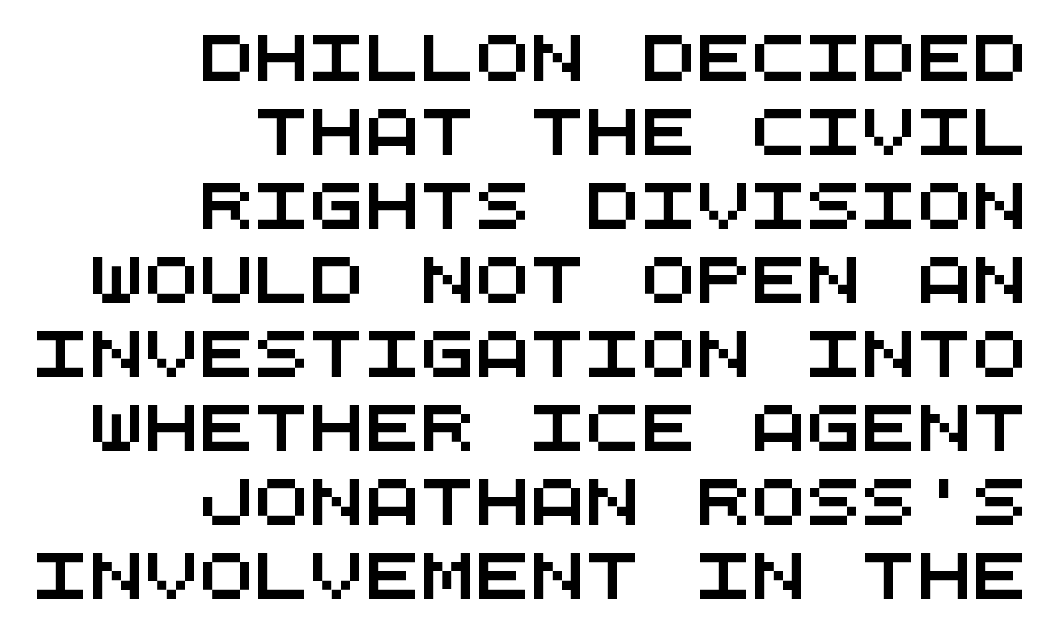
Q: Is the typeface a serif or a sans-serif typeface? A: Sans-serif.
Q: Is the text underlined? A: No.
Q: How is the paragraph aligned? A: Right-aligned.
Q: Is the spacing between letters normal or unusually wide? A: Normal.
Q: Is the spacing between lines tight, normal or loose? A: Normal.
Q: Width (condensed, normal, or wide)? A: Wide.
Q: Stroke contrast? A: Medium.
Q: x-height? A: Large.
Q: Monospaced? A: Yes.
